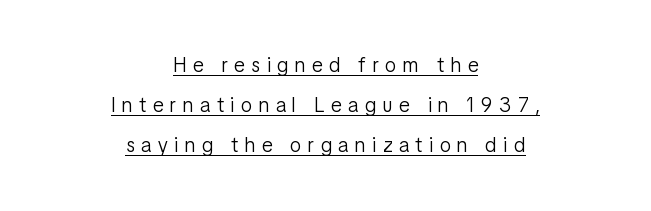
The image shows 20 px text type, upright; set centered, loose line spacing (2.01x), unusually wide letter spacing (+0.34 em), underlined.
